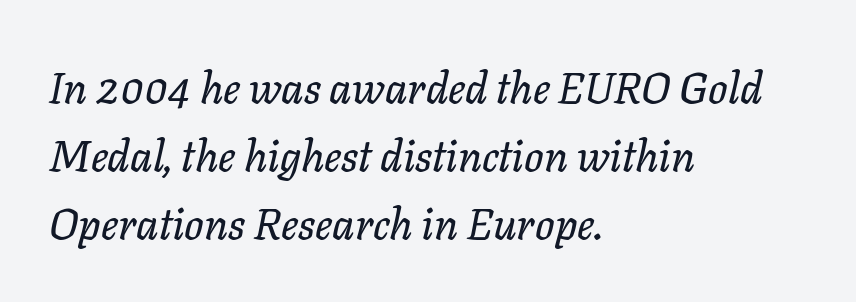
The image shows 43 px text type, italic (leaning right); set left-aligned, normal line spacing (1.58x), normal letter spacing, not underlined; low stroke contrast and a medium x-height.
